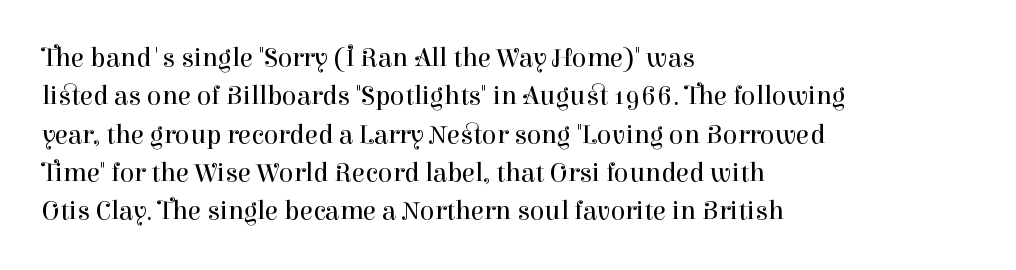
The image shows 27 px text type, upright; set left-aligned, normal line spacing (1.42x), normal letter spacing, not underlined.
